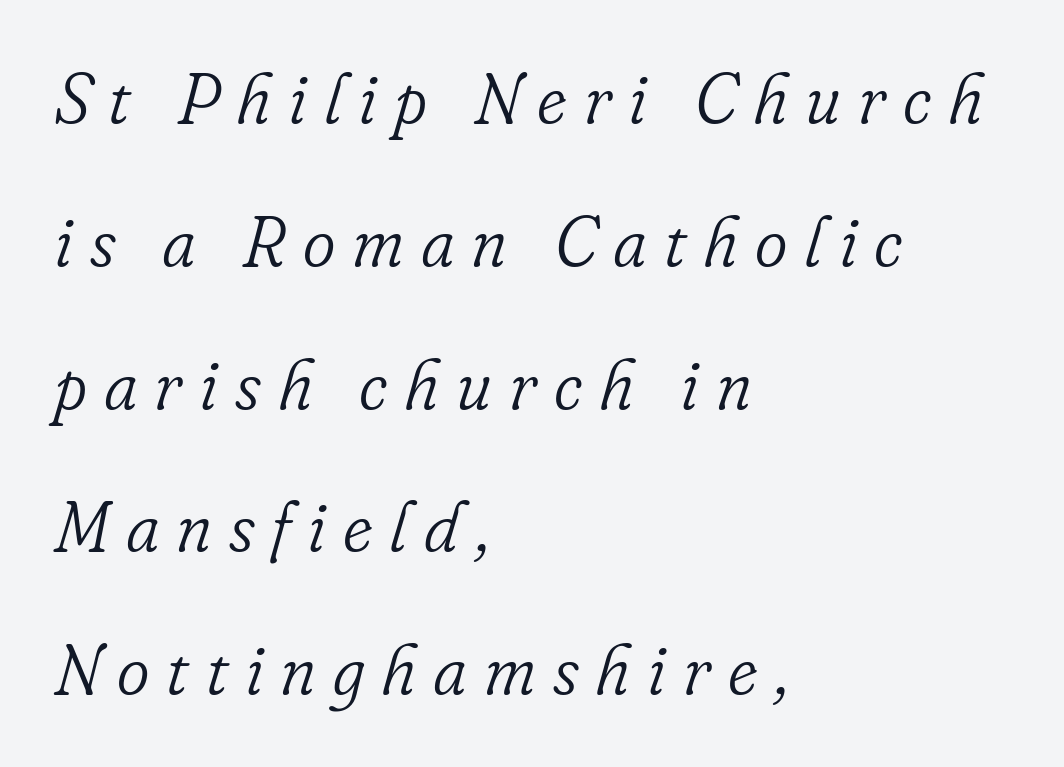
{"serif": "yes", "italic": "yes", "lean": "right", "slant_degrees": 16, "bold": "no", "weight": "light", "width": "normal", "stroke_contrast": "low", "x_height": "small", "monospaced": "no", "underline": "no", "align": "left", "line_spacing": "loose", "line_spacing_ratio": 2.04, "letter_spacing": "wide", "letter_spacing_em": 0.24, "glyph_px": 70}
